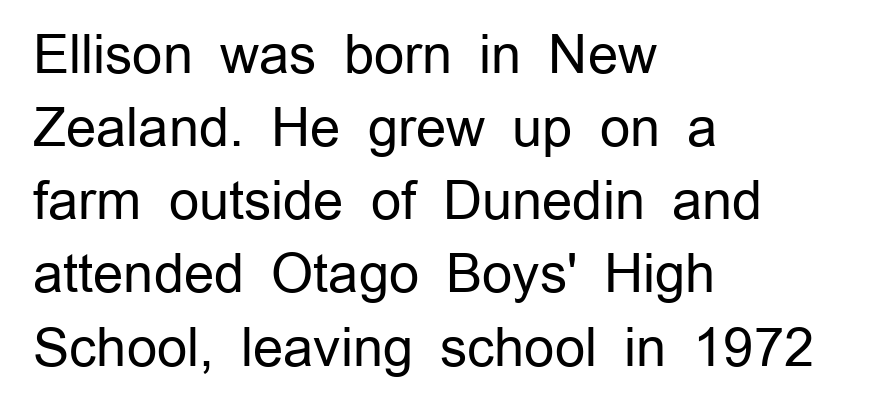
Nothing sits at the stroke ends, so this counts as sans-serif. This is the regular roman posture of the typeface. The horizontal fit of the characters is conventional and even. Weight: not bold — regular or lighter. Varying glyph widths throughout — classic text-font behaviour.
